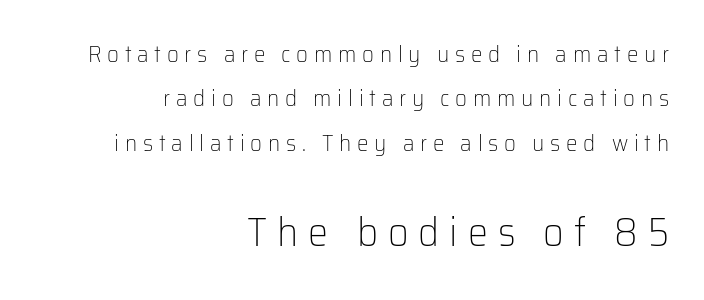
The image shows 40 px light sans-serif type, upright; set right-aligned, loose line spacing (1.93x), unusually wide letter spacing (+0.25 em), not underlined; the second (bottom) block is 1.74x larger; low stroke contrast and a medium x-height.
